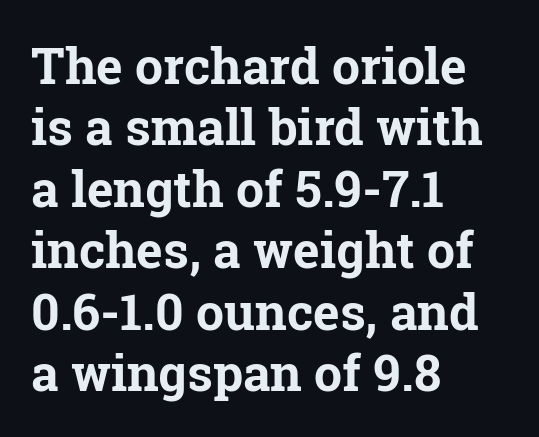
The image shows 50 px bold serif type, upright; set left-aligned, line spacing 1.23x, normal letter spacing, not underlined; low stroke contrast and a medium x-height.
